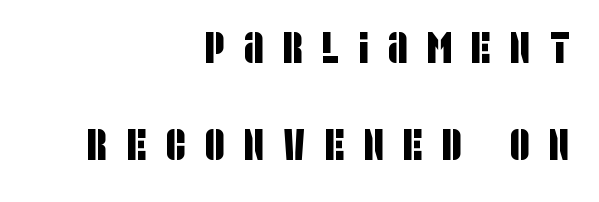
The setting favours the right margin, as signatures and pull-quotes sometimes do. Horizontal bands of white between lines are thick stripes. These lines have a slow, spaced-out rhythm from letter to letter. Is this a fixed-width face? No — the glyphs have proportional, varying widths. Font category for this specimen: sans-serif.
